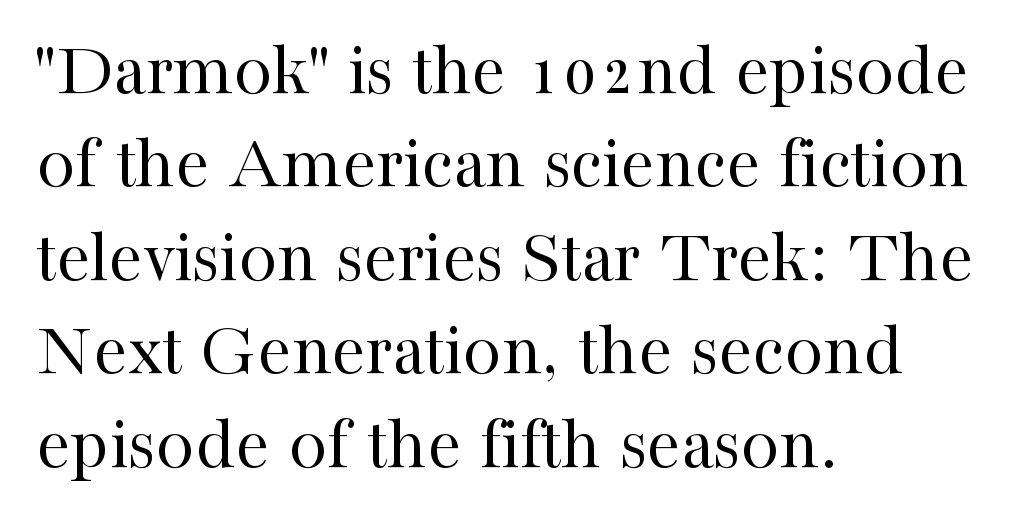
{"serif": "yes", "italic": "no", "bold": "no", "weight": "regular", "width": "normal", "stroke_contrast": "high", "x_height": "medium", "monospaced": "no", "underline": "no", "align": "left", "line_spacing_ratio": 1.23, "letter_spacing": "normal", "letter_spacing_em": 0.0, "glyph_px": 76}
